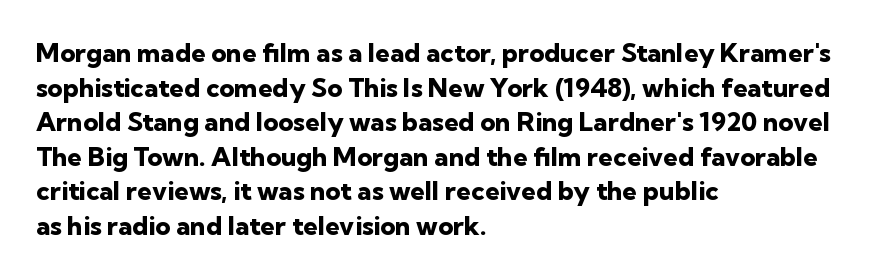
The image shows 26 px bold type, upright; set left-aligned, normal line spacing (1.33x), normal letter spacing, not underlined.
